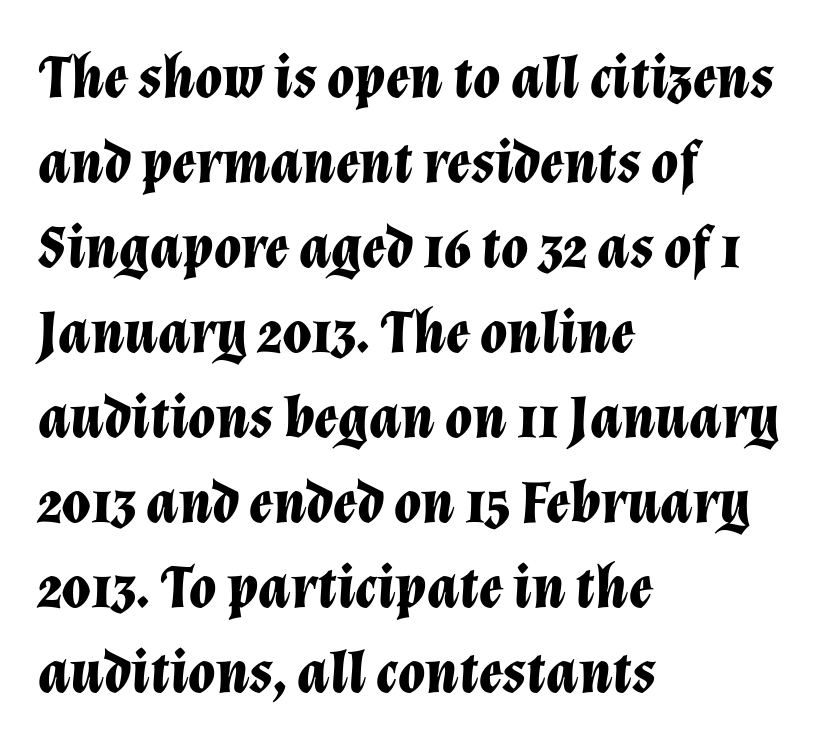
{"italic": "yes", "lean": "right", "slant_degrees": 12, "bold": "yes", "weight": "bold", "width": "normal", "stroke_contrast": "low", "x_height": "medium", "monospaced": "no", "underline": "no", "align": "left", "line_spacing": "normal", "line_spacing_ratio": 1.37, "letter_spacing": "normal", "letter_spacing_em": 0.0, "glyph_px": 62}
